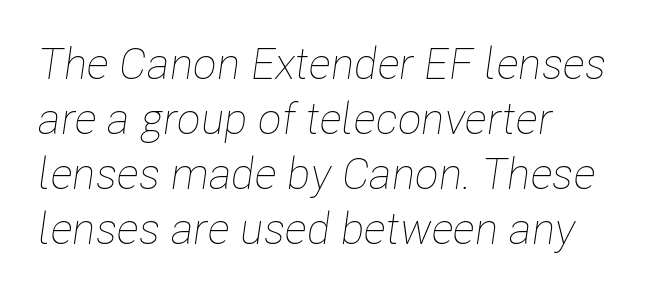
Q: Is the text bold? A: No.
Q: Is the text italic (slanted)? A: Yes, it leans right by about 8 degrees.
Q: Is the text underlined? A: No.
Q: How is the paragraph aligned? A: Left-aligned.
Q: Is the spacing between letters normal or unusually wide? A: Normal.
Q: Is the spacing between lines tight, normal or loose? A: Normal.
Q: Width (condensed, normal, or wide)? A: Condensed.
Q: Stroke contrast? A: Low.
Q: x-height? A: Medium.
Q: Monospaced? A: No.
